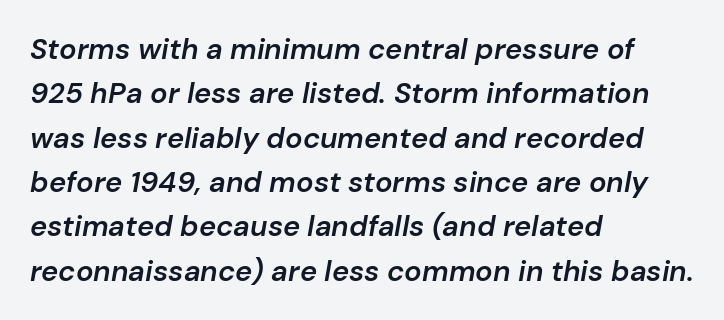
The letters advance in unequal steps, a hallmark of proportional type. A typesetter would call this leading conventional body-copy spacing. Default kerning and tracking; the words read as compact shapes. Honestly, there is no underline to notice here at all. The rag falls on the right side of this text block.
